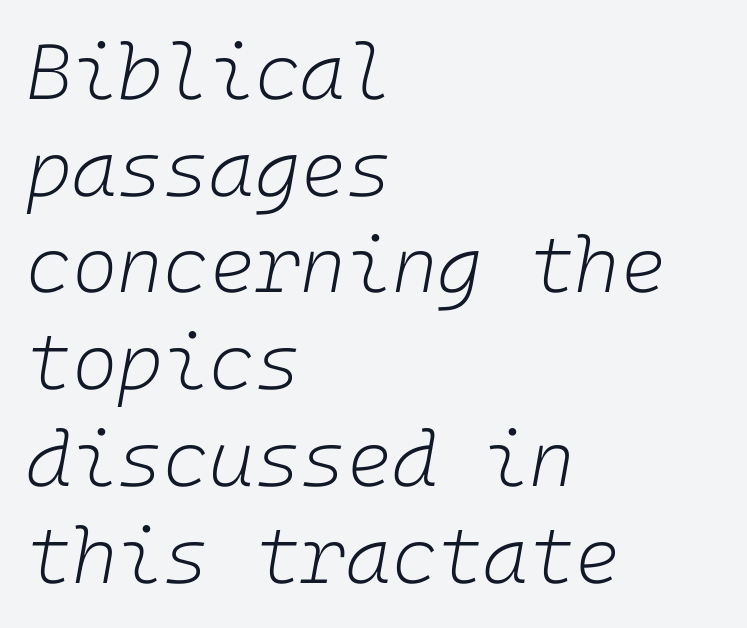
{"italic": "yes", "lean": "right", "slant_degrees": 10, "bold": "no", "weight": "light", "width": "normal", "stroke_contrast": "low", "x_height": "medium", "underline": "no", "align": "left", "line_spacing_ratio": 1.24, "letter_spacing": "normal", "letter_spacing_em": 0.0, "glyph_px": 78}
